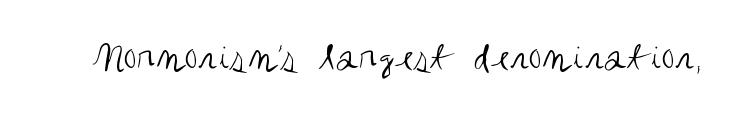
Descenders hang freely into open space. The characters display no serif detailing; their extremities are plain. Varying glyph widths throughout — classic text-font behaviour. The weight tops out at a normal text grade.
